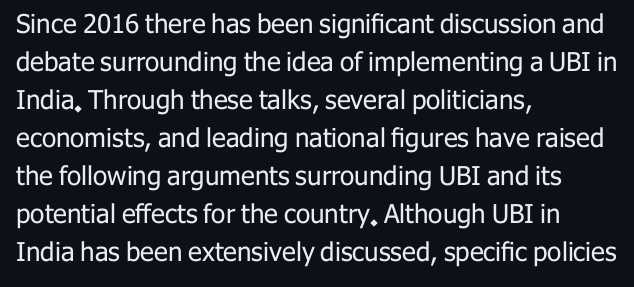
{"italic": "no", "bold": "no", "underline": "no", "align": "left", "line_spacing": "normal", "line_spacing_ratio": 1.46, "letter_spacing": "normal", "letter_spacing_em": 0.0, "glyph_px": 26}
